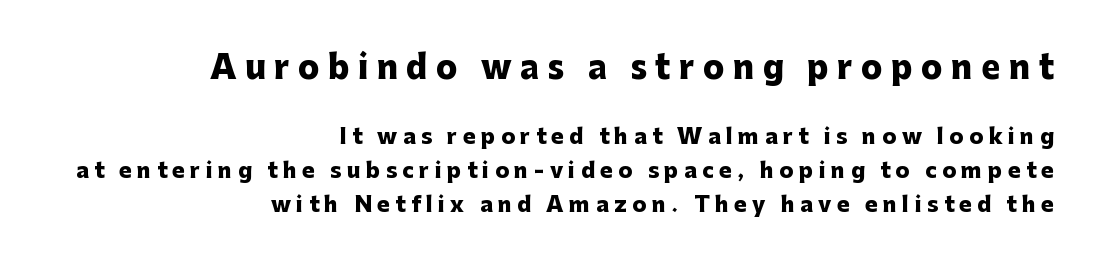
The image shows 32 px heavy sans-serif type, upright; set right-aligned, normal line spacing (1.62x), unusually wide letter spacing (+0.26 em), not underlined; the first (top) block is 1.52x larger; low stroke contrast and a medium x-height.
